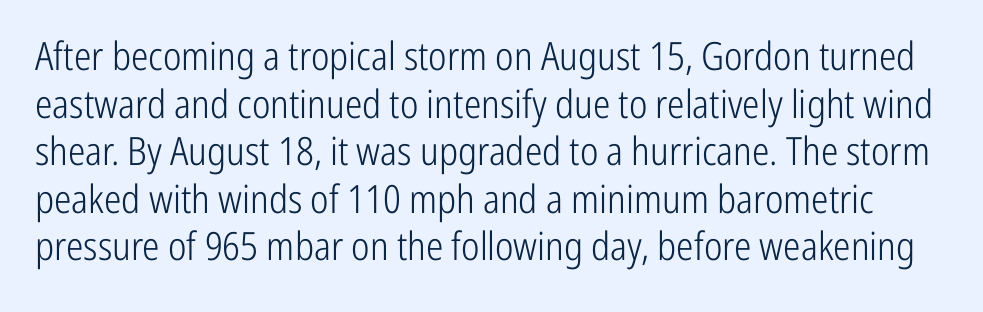
{"serif": "no", "italic": "no", "bold": "no", "weight": "light", "width": "condensed", "stroke_contrast": "low", "x_height": "medium", "monospaced": "no", "underline": "no", "line_spacing_ratio": 1.22, "letter_spacing": "normal", "letter_spacing_em": 0.0, "glyph_px": 39}
